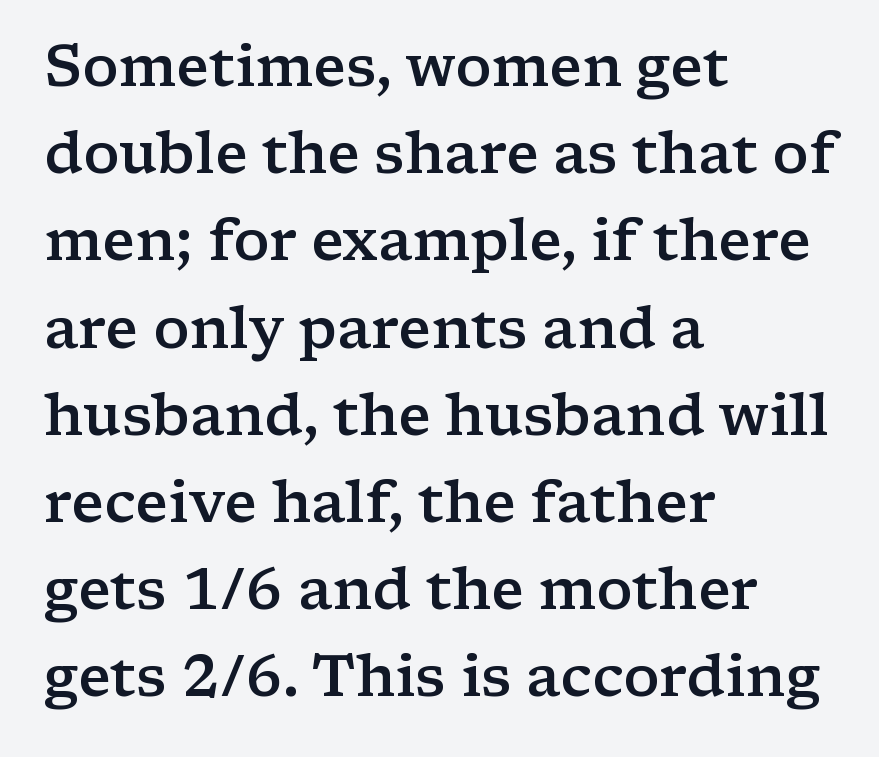
The image shows 57 px semibold, wide serif type, upright; set left-aligned, normal line spacing (1.53x), normal letter spacing, not underlined; low stroke contrast and a medium x-height.
